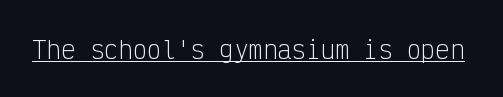
Q: Is the text bold? A: No.
Q: Is the text italic (slanted)? A: No, it is upright.
Q: Is the text underlined? A: Yes.
Q: Is the spacing between letters normal or unusually wide? A: Normal.
